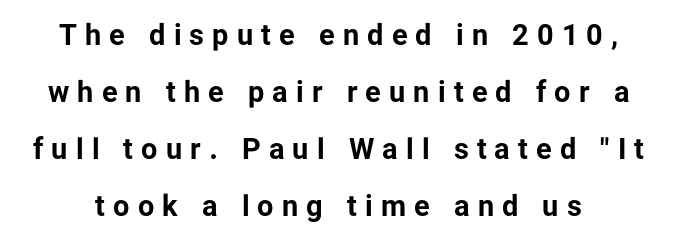
The image shows 29 px bold sans-serif type, upright; set loose line spacing (1.97x), unusually wide letter spacing (+0.28 em), not underlined; low stroke contrast and a medium x-height.
